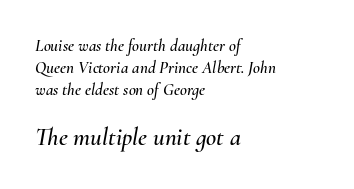
Q: Is the text italic (slanted)? A: Yes, it leans right by about 10 degrees.
Q: Is the text underlined? A: No.
Q: How is the paragraph aligned? A: Left-aligned.
Q: Is the spacing between letters normal or unusually wide? A: Normal.
Q: Is the spacing between lines tight, normal or loose? A: Normal.
Q: Which block of text is set in a larger size, the first (top) or the second (bottom)? A: The second (bottom) one.
